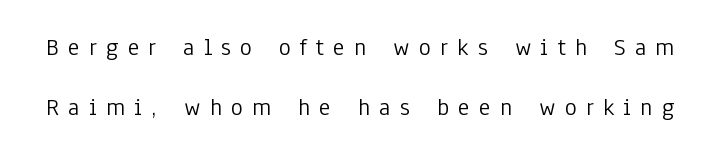
Vertical stems look standard width or narrower in stroke. Substantial extra tracking has been applied to these lines. The string is rendered with underlining switched off. Does the lettering tilt? It doesn't — this is upright. The designer dialed line spacing up above the default.
